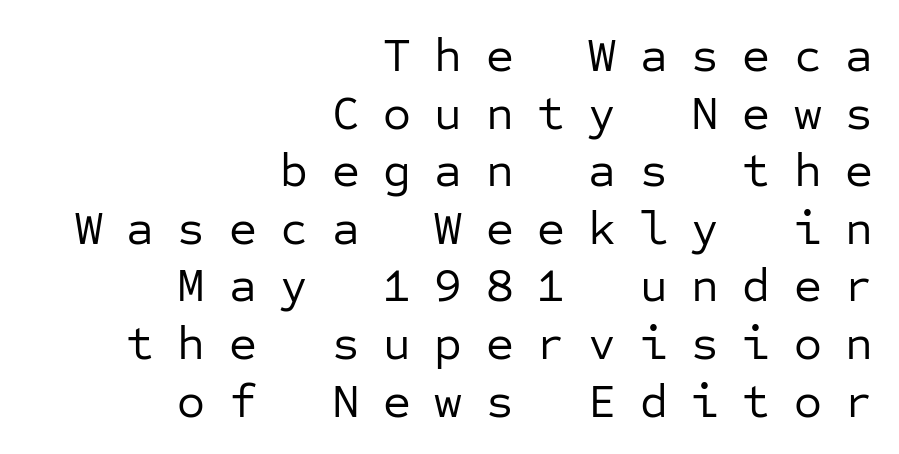
Q: Is the text bold? A: No.
Q: Is the text italic (slanted)? A: No, it is upright.
Q: Is the typeface a serif or a sans-serif typeface? A: Sans-serif.
Q: Is the text underlined? A: No.
Q: How is the paragraph aligned? A: Right-aligned.
Q: Is the spacing between letters normal or unusually wide? A: Unusually wide.
Q: Width (condensed, normal, or wide)? A: Normal.
Q: Stroke contrast? A: Low.
Q: x-height? A: Medium.
Q: Monospaced? A: Yes.
